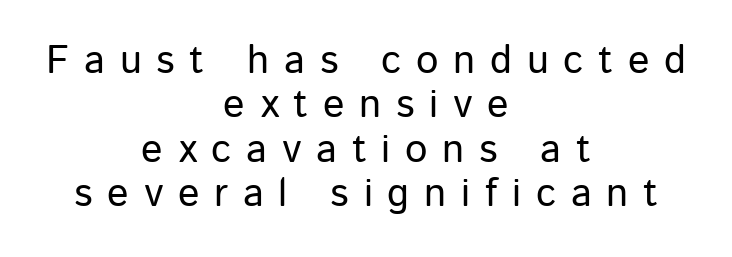
{"serif": "no", "italic": "no", "bold": "no", "weight": "regular", "width": "normal", "stroke_contrast": "low", "x_height": "medium", "monospaced": "no", "underline": "no", "align": "center", "line_spacing": "tight", "line_spacing_ratio": 1.11, "letter_spacing": "wide", "letter_spacing_em": 0.37, "glyph_px": 40}
